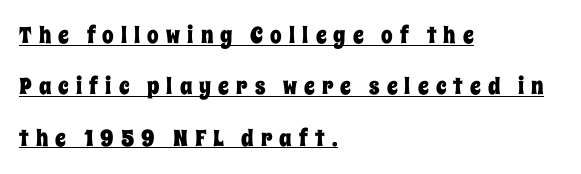
Reading down the block, your eye returns to a fixed left position each line. Between one letter and the next there's a generous, obvious gap. One glance says open: line gaps are wider than usual. These characters rest on top of a visible drawn line. This sample uses an upright cut, with every glyph sitting square on the baseline.
